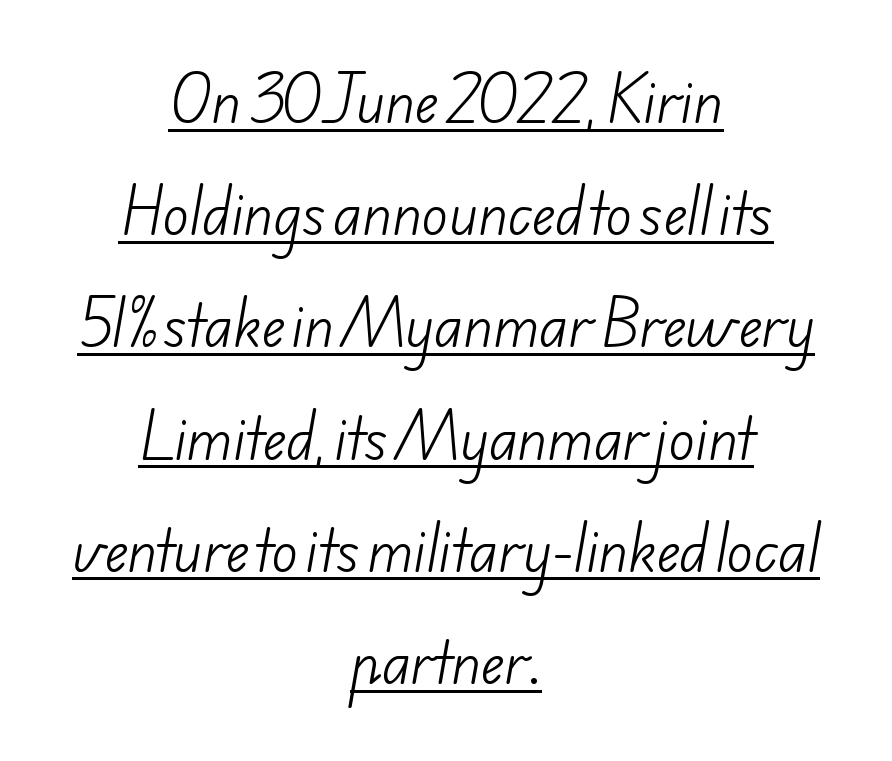
{"serif": "no", "bold": "no", "weight": "light", "width": "normal", "stroke_contrast": "low", "x_height": "small", "monospaced": "no", "underline": "yes", "align": "center", "line_spacing": "loose", "line_spacing_ratio": 2.04, "letter_spacing": "normal", "letter_spacing_em": 0.0, "glyph_px": 55}
